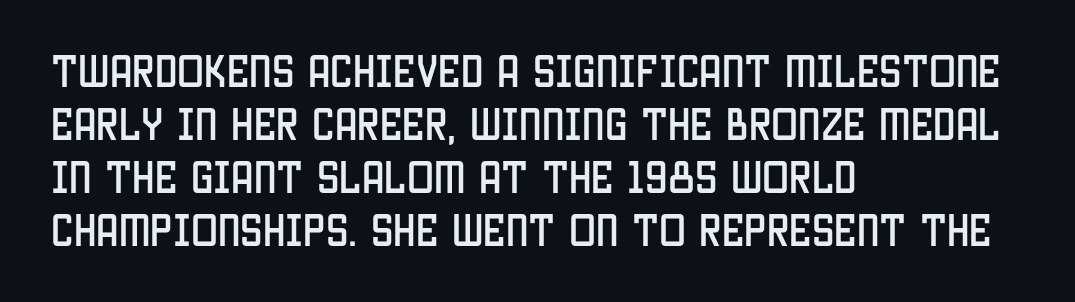
No italicization has been applied; the sample stays upright. A bare baseline throughout the passage. If you drew a ruler down the left edge, every line would touch it. Is this a fixed-width face? No — the glyphs have proportional, varying widths. The glyphs in this specimen are sans serif. Does the leading feel generous? No, just average.
